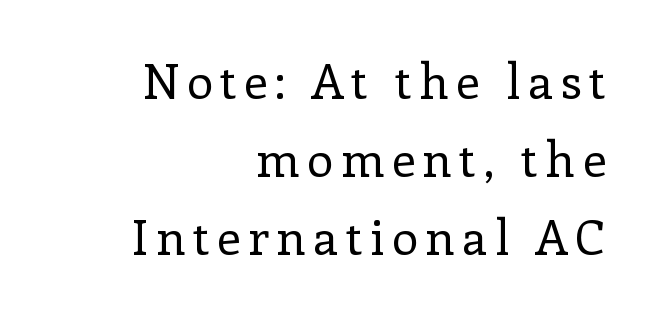
{"serif": "yes", "italic": "no", "bold": "no", "weight": "regular", "width": "normal", "stroke_contrast": "low", "x_height": "medium", "monospaced": "no", "underline": "no", "align": "right", "line_spacing": "normal", "line_spacing_ratio": 1.62, "glyph_px": 48}
